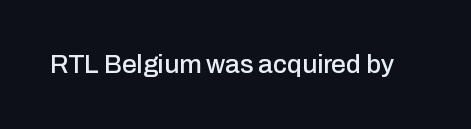
{"italic": "no", "underline": "no", "letter_spacing": "normal", "letter_spacing_em": 0.0, "glyph_px": 26}
